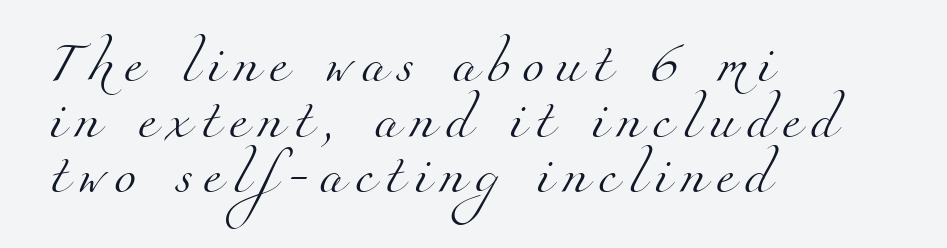
Note the varied advance widths — an 'i' is clearly narrower than an 'm'. Horizontally, the lines are justified to the leading edge only. What stands out about the letter spacing? Its width — letters are far apart. A bare baseline throughout the passage.
